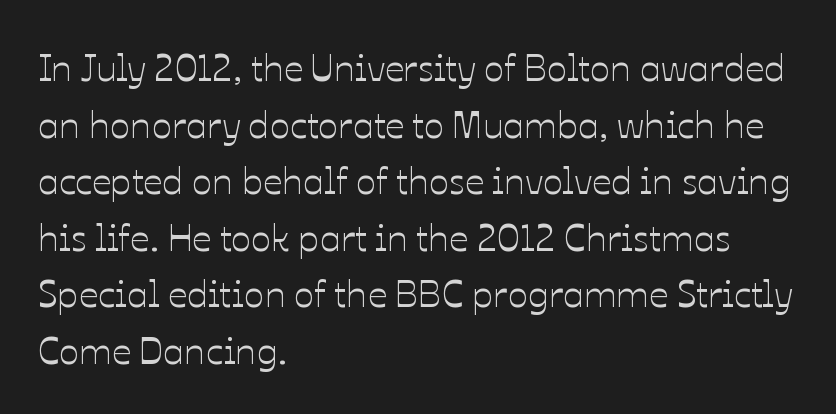
{"italic": "no", "width": "normal", "stroke_contrast": "low", "x_height": "medium", "monospaced": "no", "underline": "no", "align": "left", "line_spacing": "normal", "line_spacing_ratio": 1.49, "letter_spacing": "normal", "letter_spacing_em": 0.0, "glyph_px": 38}
